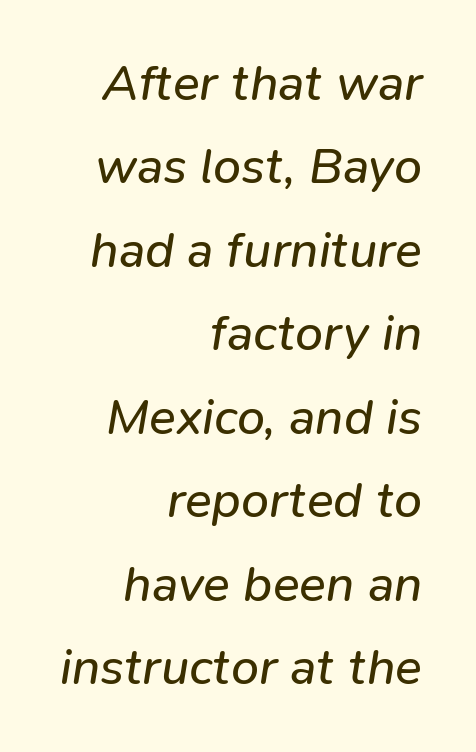
{"italic": "yes", "lean": "right", "slant_degrees": 9, "bold": "no", "weight": "regular", "width": "normal", "stroke_contrast": "low", "x_height": "medium", "monospaced": "no", "underline": "no", "align": "right", "line_spacing": "normal", "line_spacing_ratio": 1.67, "letter_spacing": "normal", "letter_spacing_em": 0.0, "glyph_px": 50}
